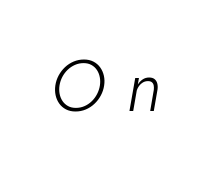
{"italic": "yes", "lean": "right", "slant_degrees": 10, "bold": "no", "weight": "light", "width": "normal", "stroke_contrast": "low", "x_height": "small", "monospaced": "no", "underline": "no", "letter_spacing": "wide", "letter_spacing_em": 0.29, "glyph_px": 72}
